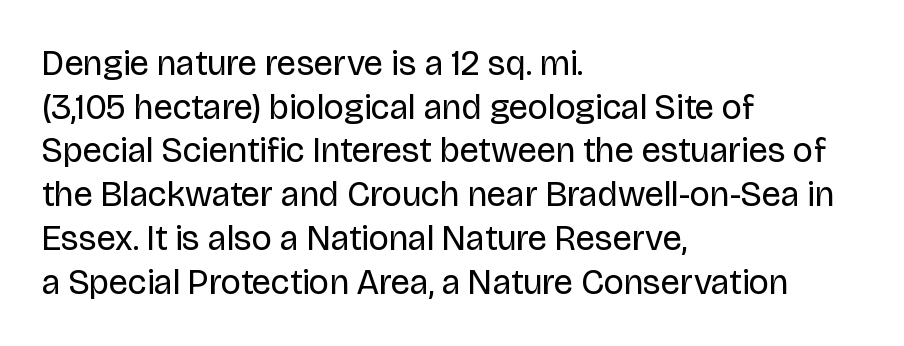
Note the varied advance widths — an 'i' is clearly narrower than an 'm'. Regarding serifs, this sample does without them. The rendering anchors every line to the left-hand side. Students, note that the glyphs here touch the page at normal intervals.
